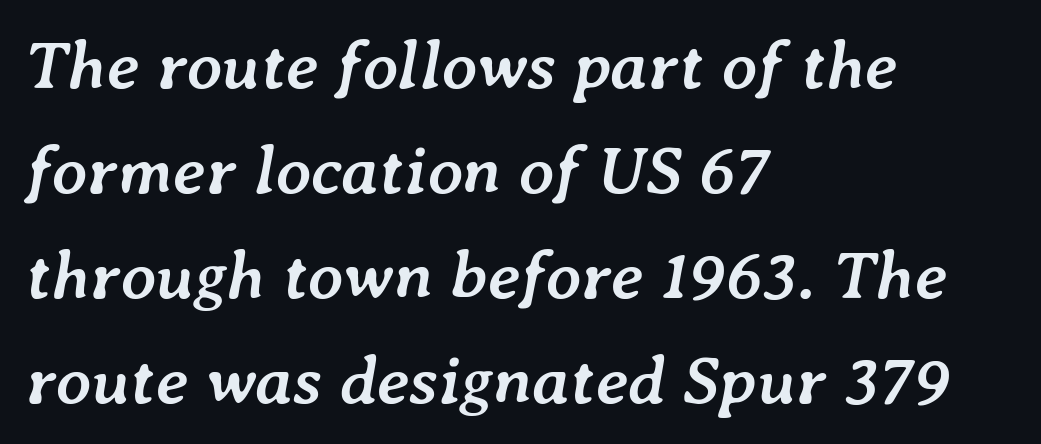
This is heavy type, rendered in bold. Observe the ordinary spacing: letters are neighbours, not strangers. Is the block centered? No — it sits flush against the left margin. The space directly below the letters is spotless.
